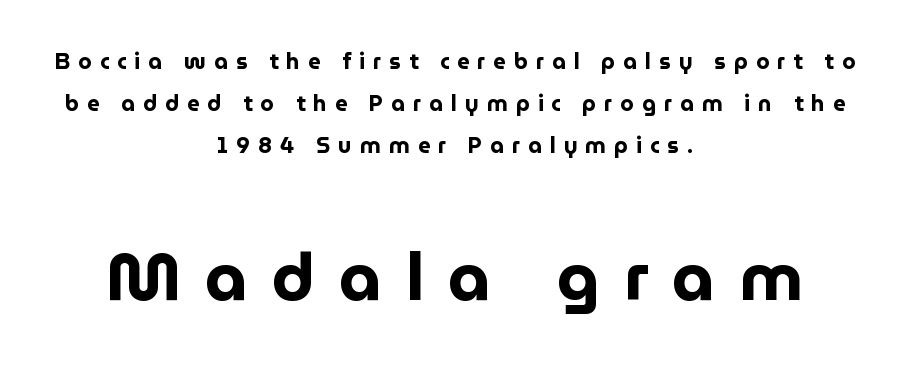
{"serif": "no", "italic": "no", "bold": "yes", "weight": "bold", "width": "normal", "stroke_contrast": "low", "x_height": "medium", "monospaced": "no", "underline": "no", "align": "center", "line_spacing": "loose", "line_spacing_ratio": 1.92, "letter_spacing": "wide", "letter_spacing_em": 0.36, "larger_block": "second", "size_ratio": 3.05, "glyph_px": 67}
